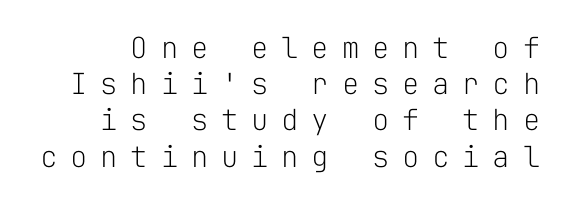
The image shows 29 px light sans-serif type, upright, monospaced; set normal line spacing (1.25x), unusually wide letter spacing (+0.44 em), not underlined; low stroke contrast and a medium x-height.
